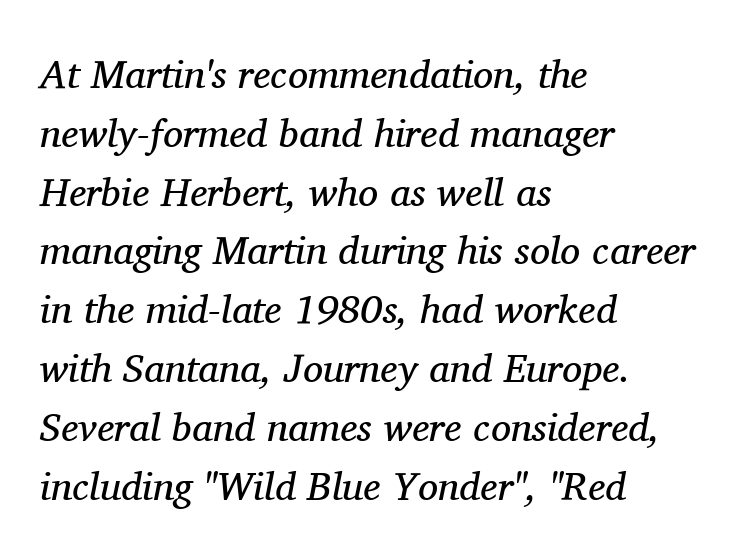
A classic flush-left, rag-right setting is used for this passage. The designer went with a serif here, giving each stem small feet. Note the varied advance widths — an 'i' is clearly narrower than an 'm'. Between one letter and the next there's only the usual sliver of space. This reads as an unemphasized weight, regular at the heaviest.
